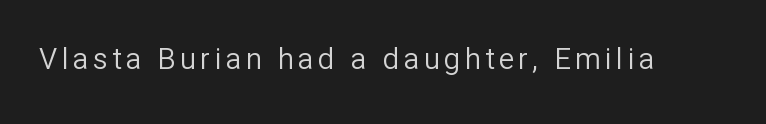
Descenders hang freely into open space. Note: no serifs on the glyphs. Think of a printed novel: that variable character pitch is what you see here. Weight class: somewhere from thin through regular.
